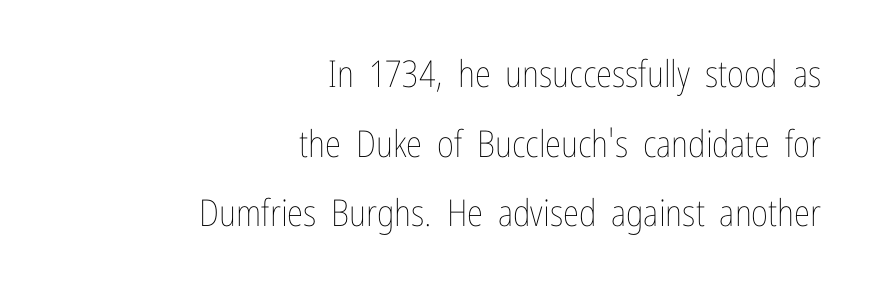
Q: Is the text bold? A: No.
Q: Is the text italic (slanted)? A: No, it is upright.
Q: Is the text underlined? A: No.
Q: How is the paragraph aligned? A: Right-aligned.
Q: Is the spacing between letters normal or unusually wide? A: Normal.
Q: Width (condensed, normal, or wide)? A: Condensed.
Q: Stroke contrast? A: Low.
Q: x-height? A: Medium.
Q: Monospaced? A: No.
